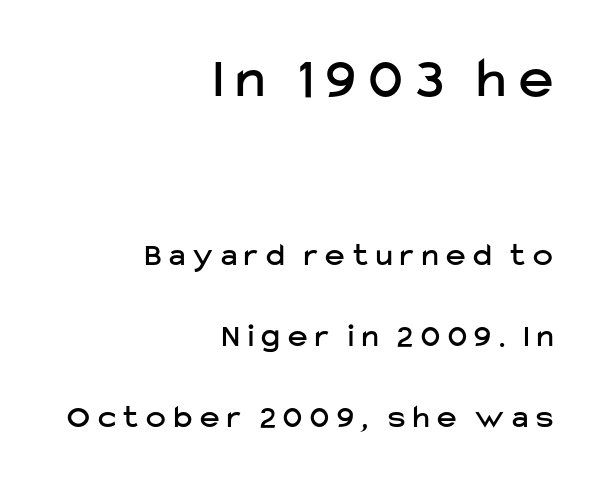
{"serif": "no", "italic": "no", "width": "normal", "stroke_contrast": "low", "x_height": "medium", "monospaced": "no", "underline": "no", "align": "right", "line_spacing": "loose", "line_spacing_ratio": 2.46, "letter_spacing": "wide", "letter_spacing_em": 0.24, "larger_block": "first", "size_ratio": 1.76, "glyph_px": 58}
